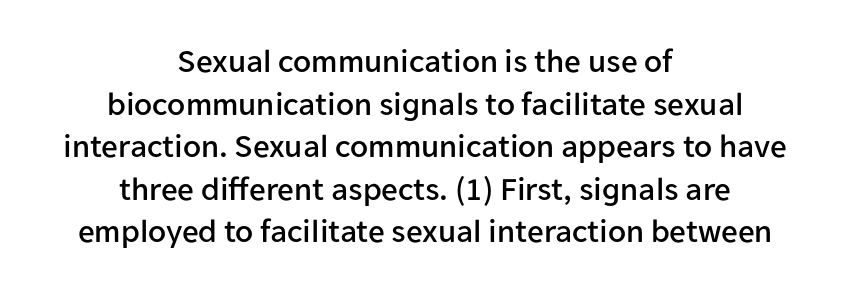
{"serif": "no", "italic": "no", "width": "normal", "stroke_contrast": "low", "x_height": "medium", "monospaced": "no", "underline": "no", "align": "center", "line_spacing": "normal", "line_spacing_ratio": 1.29, "letter_spacing": "normal", "letter_spacing_em": 0.0, "glyph_px": 33}
